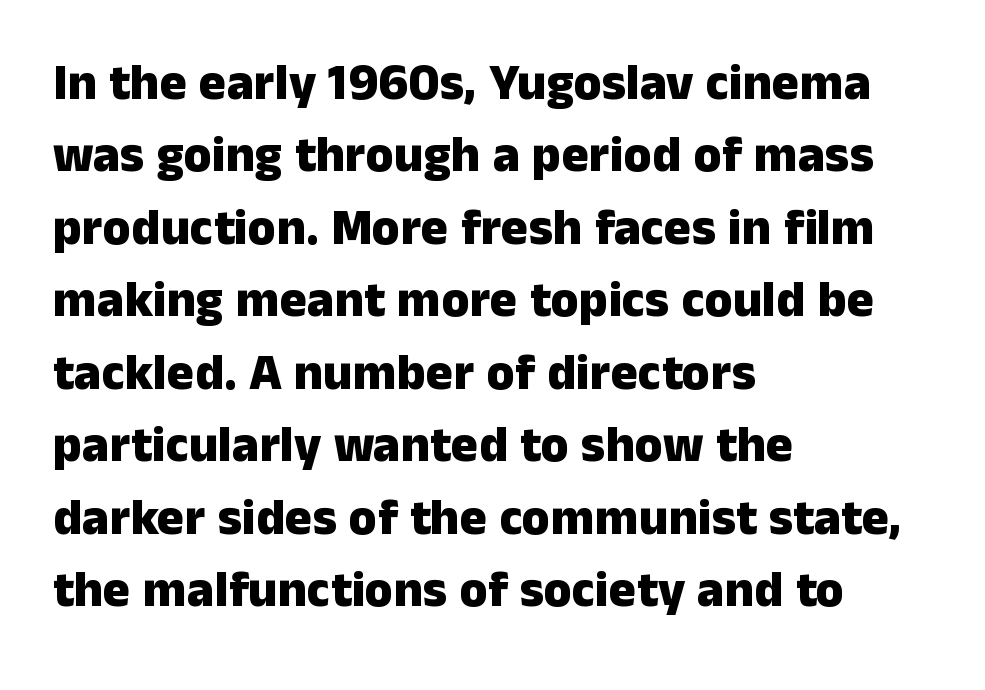
The text block is weighted toward the left margin, trailing off unevenly rightward. Here the glyphs are tracked normally, forming tight word shapes. Strokes here are thick enough to call this a true bold. This is sans-serif lettering, the kind often seen on screens and signage.
